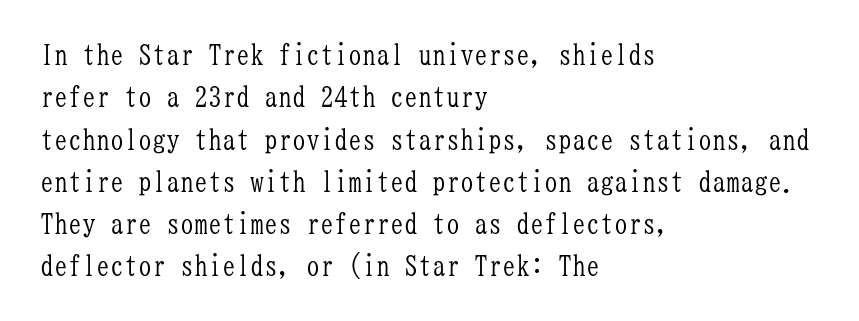
{"serif": "yes", "italic": "no", "bold": "no", "weight": "light", "width": "condensed", "stroke_contrast": "low", "x_height": "medium", "monospaced": "yes", "underline": "no", "align": "left", "line_spacing": "normal", "line_spacing_ratio": 1.51, "letter_spacing": "normal", "letter_spacing_em": 0.0, "glyph_px": 28}
